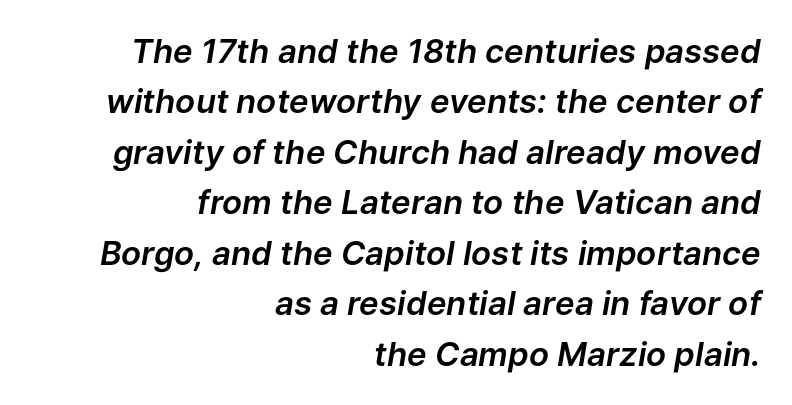
The image shows 33 px text type, italic (leaning right); set right-aligned, normal line spacing (1.53x), normal letter spacing, not underlined; low stroke contrast and a medium x-height.
